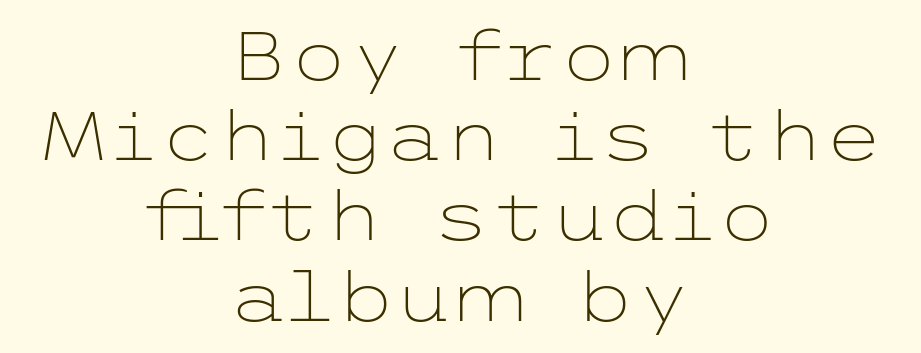
Q: Is the text bold? A: No.
Q: Is the text italic (slanted)? A: No, it is upright.
Q: Is the typeface a serif or a sans-serif typeface? A: Sans-serif.
Q: Is the text underlined? A: No.
Q: How is the paragraph aligned? A: Centered.
Q: Is the spacing between letters normal or unusually wide? A: Normal.
Q: Width (condensed, normal, or wide)? A: Wide.
Q: Stroke contrast? A: Low.
Q: x-height? A: Medium.
